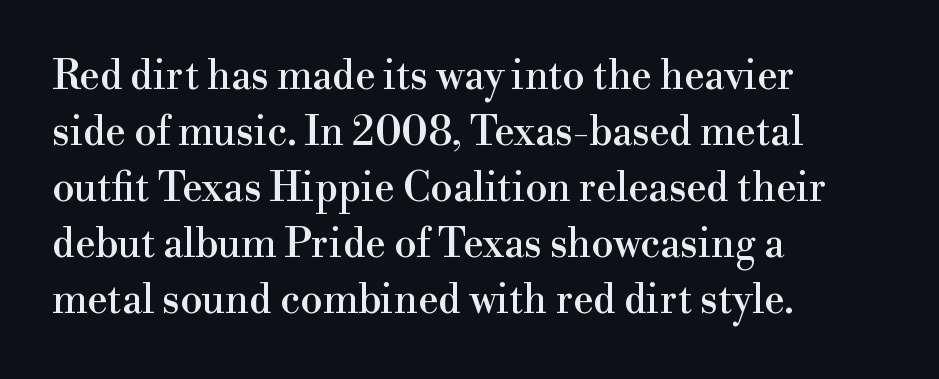
Q: Is the text italic (slanted)? A: No, it is upright.
Q: Is the typeface a serif or a sans-serif typeface? A: Serif.
Q: Is the text underlined? A: No.
Q: How is the paragraph aligned? A: Left-aligned.
Q: Is the spacing between letters normal or unusually wide? A: Normal.
Q: Is the spacing between lines tight, normal or loose? A: Normal.
Q: Width (condensed, normal, or wide)? A: Normal.
Q: x-height? A: Small.
Q: Monospaced? A: No.
